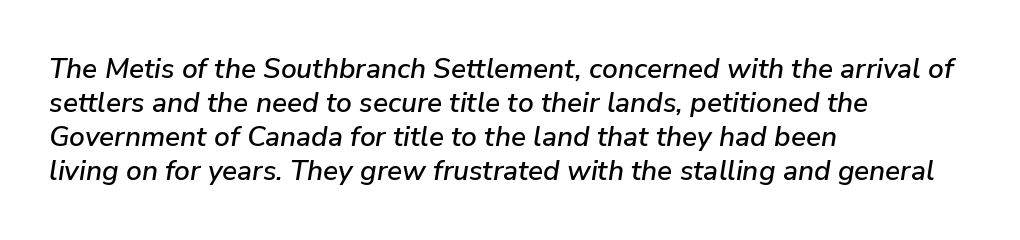
The image shows 28 px text type, italic (leaning right); set left-aligned, line spacing 1.22x, normal letter spacing, not underlined; low stroke contrast and a medium x-height.
